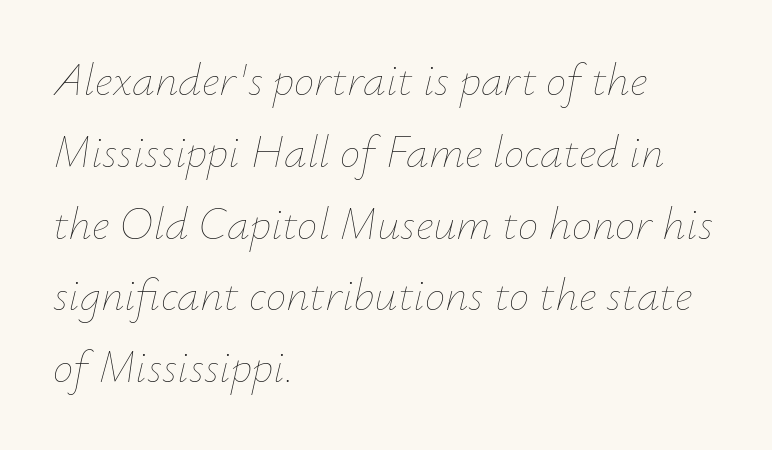
Glyph-to-glyph distance matches everyday printed text. Is the stroke heavy? The answer is a plain regular-or-lighter. Horizontally, the lines are justified to the leading edge only. A typesetter would call this leading conventional body-copy spacing. The baseline area is clear. Do the characters align in a grid? No, the font is proportional.
